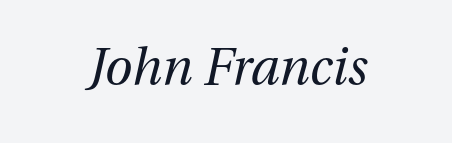
The image shows 50 px regular-weight type, italic (leaning right); set normal letter spacing, not underlined; medium stroke contrast and a medium x-height.
